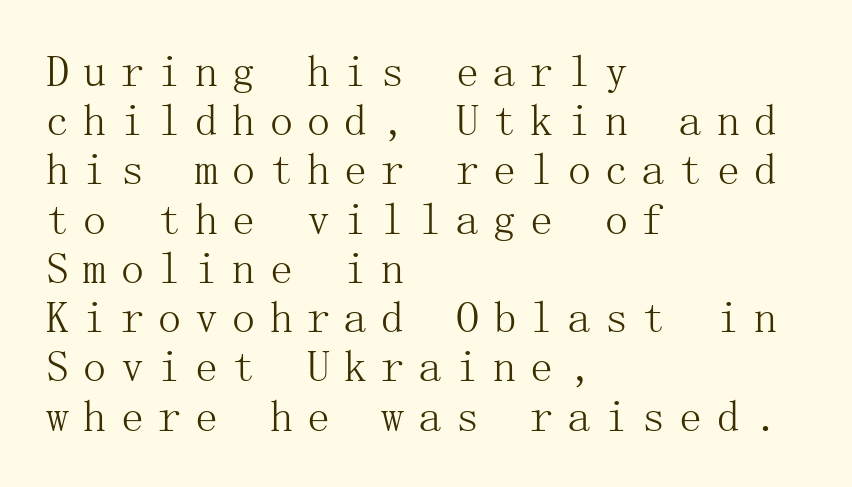
Anything drawn beneath the words? Only blank space. The type sits square on the baseline with zero lean. The typeface chosen for these lines features serifs. Each line starts at the same left margin while the right side varies. The strokes are not fattened; the text isn't bold. Baseline-to-baseline distance is barely more than the letter height.
